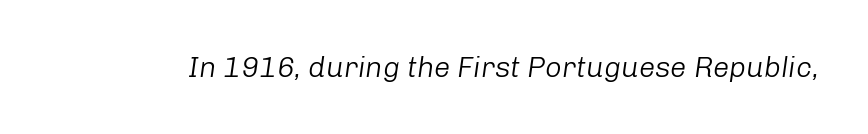
The image shows 29 px light type, italic (leaning right); set normal letter spacing, not underlined; low stroke contrast and a medium x-height.
